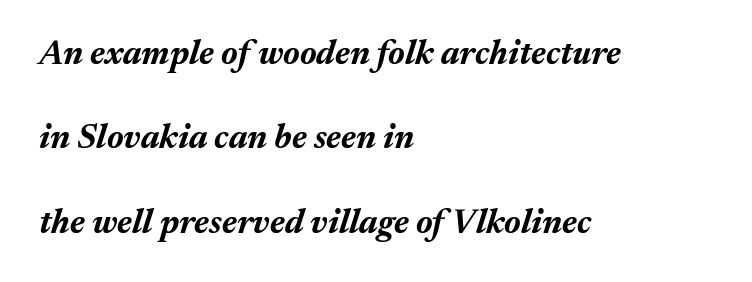
{"italic": "yes", "lean": "right", "slant_degrees": 17, "bold": "yes", "weight": "bold", "width": "normal", "stroke_contrast": "medium", "x_height": "medium", "monospaced": "no", "underline": "no", "align": "left", "line_spacing": "loose", "line_spacing_ratio": 2.48, "letter_spacing": "normal", "letter_spacing_em": 0.0, "glyph_px": 34}
